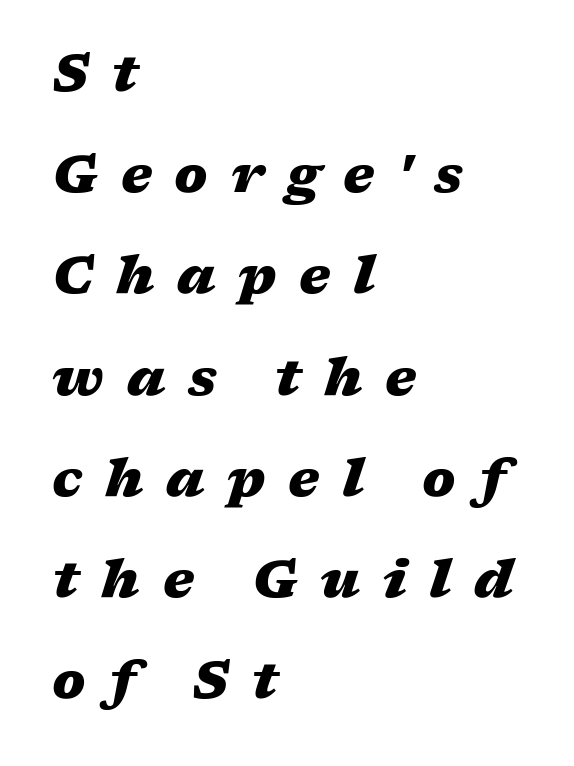
The image shows 53 px heavy, wide type, italic (leaning right); set left-aligned, loose line spacing (1.91x), unusually wide letter spacing (+0.43 em), not underlined; medium stroke contrast and a medium x-height.
